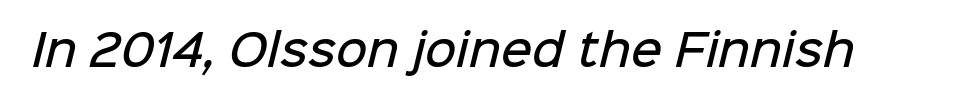
Spacing verdict: proportional, widths tailored to each character. The rendering uses a semibold face; strokes are thickened but not to full bold. A bare baseline throughout the passage. The glyphs in this specimen are sans serif.
